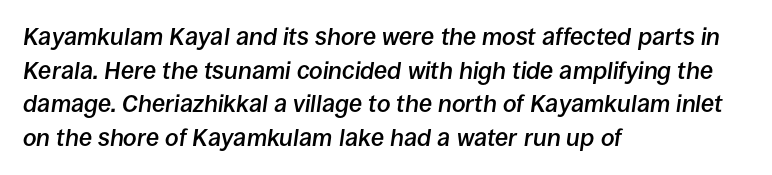
The image shows 24 px text type, italic (leaning right); set left-aligned, normal line spacing (1.4x), normal letter spacing, not underlined.
